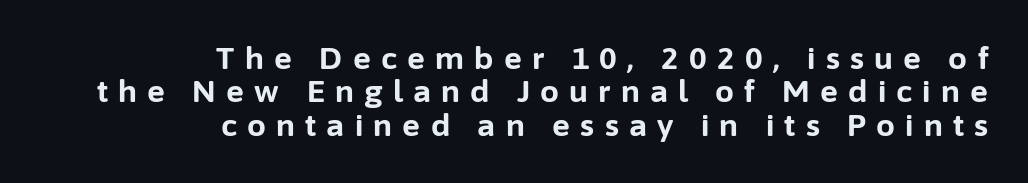
The image shows 30 px bold sans-serif type, upright; set right-aligned, tight line spacing (1.11x), unusually wide letter spacing (+0.34 em), not underlined; low stroke contrast and a medium x-height.
